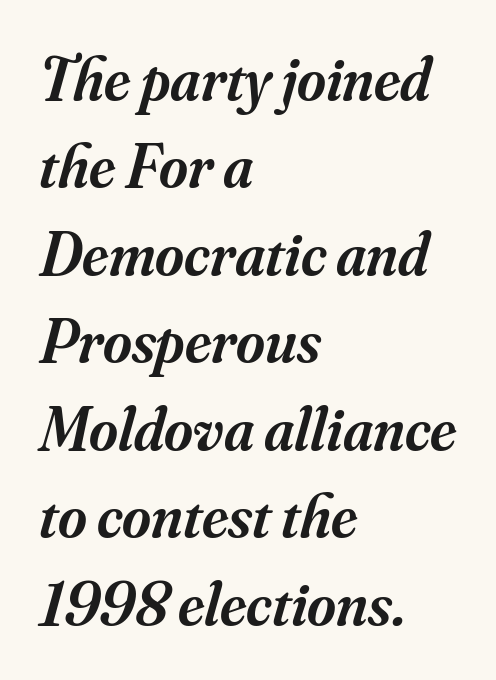
{"serif": "yes", "italic": "yes", "lean": "right", "slant_degrees": 16, "bold": "semi", "weight": "semibold", "width": "normal", "stroke_contrast": "medium", "x_height": "small", "monospaced": "no", "underline": "no", "align": "left", "line_spacing": "normal", "line_spacing_ratio": 1.41, "letter_spacing": "normal", "letter_spacing_em": 0.0, "glyph_px": 62}
